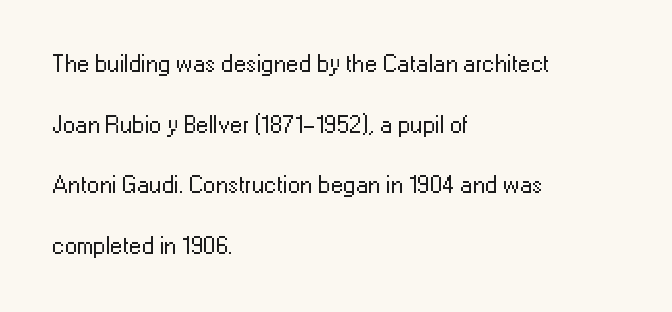
The image shows 25 px text type, upright; set left-aligned, loose line spacing (2.43x), normal letter spacing, not underlined.
